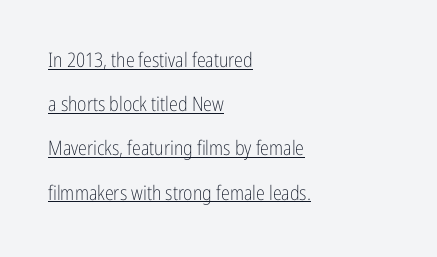
The image shows 20 px text type, upright; set left-aligned, loose line spacing (2.21x), normal letter spacing, underlined.
